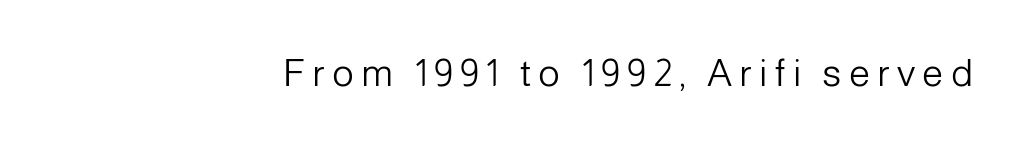
{"serif": "no", "italic": "no", "bold": "no", "weight": "light", "width": "normal", "stroke_contrast": "low", "x_height": "medium", "monospaced": "no", "underline": "no", "align": "right", "glyph_px": 38}
